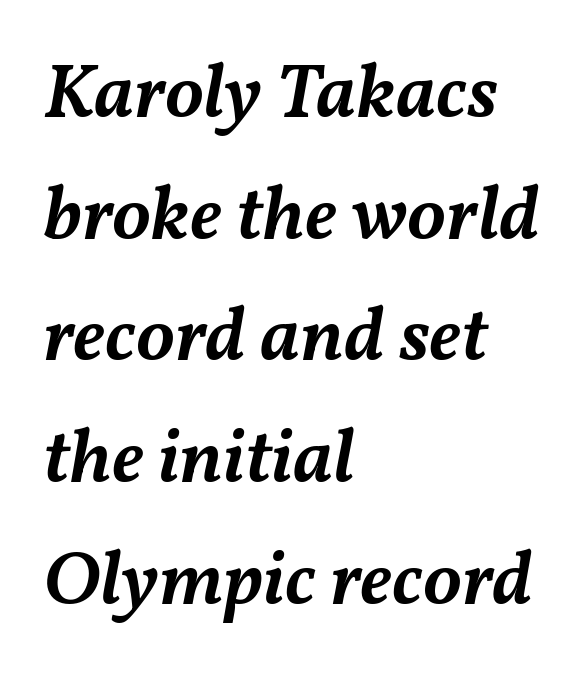
Q: Is the text bold? A: Semi-bold.
Q: Is the text italic (slanted)? A: Yes, it leans right by about 11 degrees.
Q: Is the text underlined? A: No.
Q: How is the paragraph aligned? A: Left-aligned.
Q: Is the spacing between letters normal or unusually wide? A: Normal.
Q: Is the spacing between lines tight, normal or loose? A: Normal.
Q: Width (condensed, normal, or wide)? A: Normal.
Q: Stroke contrast? A: Medium.
Q: x-height? A: Medium.
Q: Monospaced? A: No.
